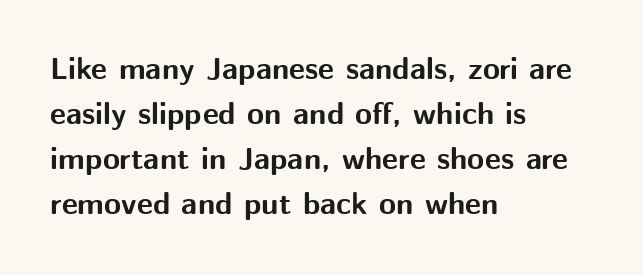
The image shows 31 px bold sans-serif type, upright; set left-aligned, normal line spacing (1.45x), normal letter spacing, not underlined; medium stroke contrast and a medium x-height.
